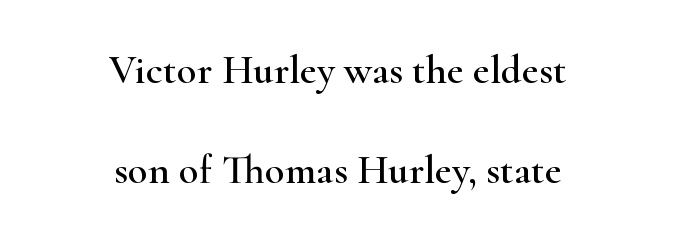
The image shows 41 px wide serif type, upright; set centered, loose line spacing (2.45x), normal letter spacing, not underlined; high stroke contrast and a small x-height.
